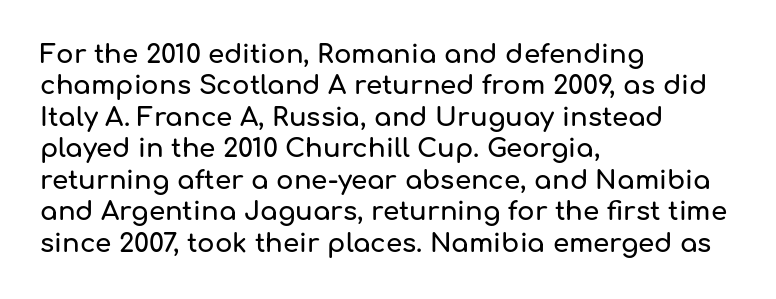
The image shows 26 px text type, upright; set left-aligned, line spacing 1.21x, normal letter spacing, not underlined.
